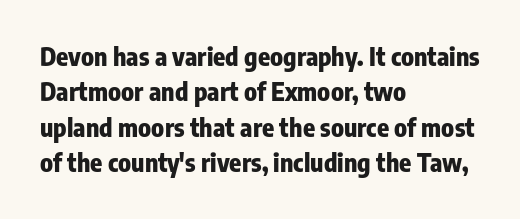
Q: Is the text bold? A: Yes.
Q: Is the text italic (slanted)? A: No, it is upright.
Q: Is the text underlined? A: No.
Q: How is the paragraph aligned? A: Left-aligned.
Q: Is the spacing between letters normal or unusually wide? A: Normal.
Q: Is the spacing between lines tight, normal or loose? A: Normal.
